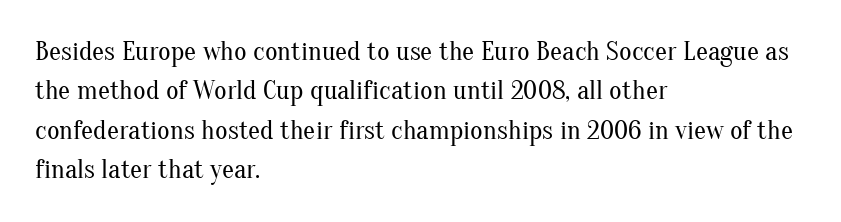
Q: Is the text bold? A: No.
Q: Is the text italic (slanted)? A: No, it is upright.
Q: Is the text underlined? A: No.
Q: How is the paragraph aligned? A: Left-aligned.
Q: Is the spacing between letters normal or unusually wide? A: Normal.
Q: Is the spacing between lines tight, normal or loose? A: Normal.
